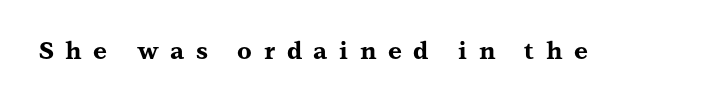
Q: Is the text bold? A: Yes.
Q: Is the text italic (slanted)? A: No, it is upright.
Q: Is the text underlined? A: No.
Q: Is the spacing between letters normal or unusually wide? A: Unusually wide.
